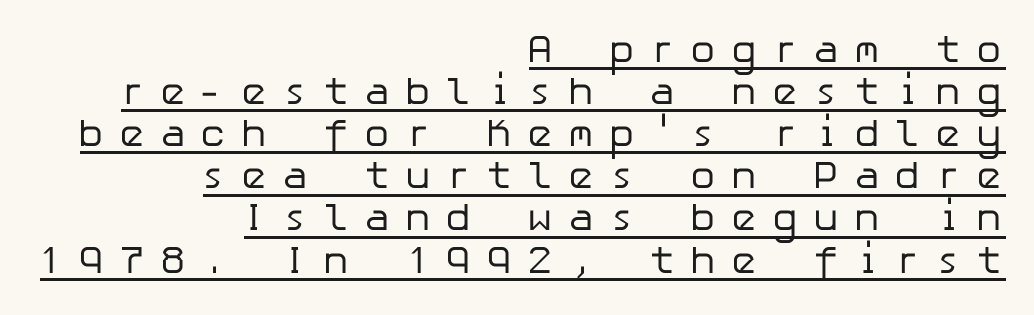
Q: Is the text bold? A: No.
Q: Is the text italic (slanted)? A: No, it is upright.
Q: Is the typeface a serif or a sans-serif typeface? A: Sans-serif.
Q: Is the text underlined? A: Yes.
Q: How is the paragraph aligned? A: Right-aligned.
Q: Is the spacing between letters normal or unusually wide? A: Unusually wide.
Q: Is the spacing between lines tight, normal or loose? A: Tight.
Q: Width (condensed, normal, or wide)? A: Normal.
Q: Stroke contrast? A: Low.
Q: x-height? A: Medium.
